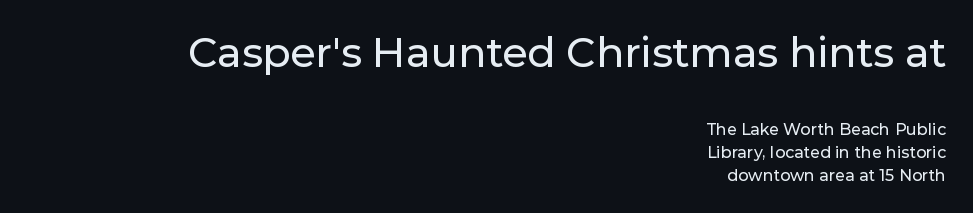
{"serif": "no", "italic": "no", "width": "normal", "stroke_contrast": "low", "x_height": "medium", "monospaced": "no", "underline": "no", "align": "right", "line_spacing": "normal", "line_spacing_ratio": 1.44, "letter_spacing": "normal", "letter_spacing_em": 0.0, "larger_block": "first", "size_ratio": 2.56, "glyph_px": 41}
